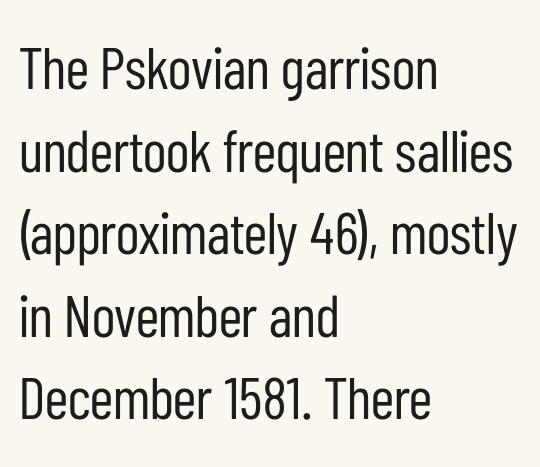
Q: Is the text bold? A: No.
Q: Is the text italic (slanted)? A: No, it is upright.
Q: Is the typeface a serif or a sans-serif typeface? A: Sans-serif.
Q: Is the text underlined? A: No.
Q: How is the paragraph aligned? A: Left-aligned.
Q: Is the spacing between letters normal or unusually wide? A: Normal.
Q: Is the spacing between lines tight, normal or loose? A: Normal.
Q: Width (condensed, normal, or wide)? A: Condensed.
Q: Stroke contrast? A: Low.
Q: x-height? A: Medium.
Q: Monospaced? A: No.
